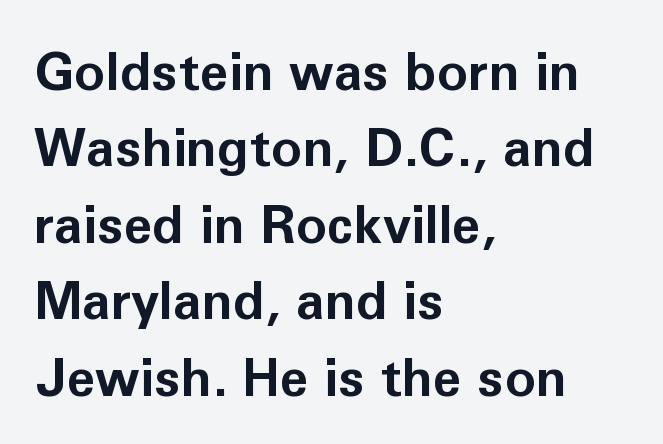
Quick note: interline space is typical. Type style note: lacks serifs. In terms of letterspacing, this is plain default setting. The passage shown is typed in a proportional face where columns would drift. Do the letters lean? They stand straight. Each line starts at the same left margin while the right side varies.
